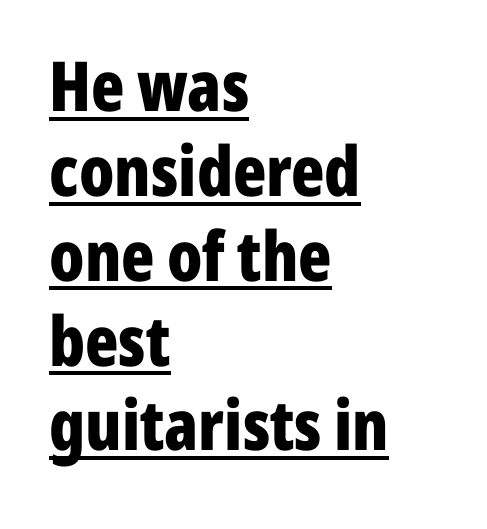
The image shows 69 px bold, condensed sans-serif type, upright; set left-aligned, line spacing 1.23x, normal letter spacing, underlined; low stroke contrast and a medium x-height.
